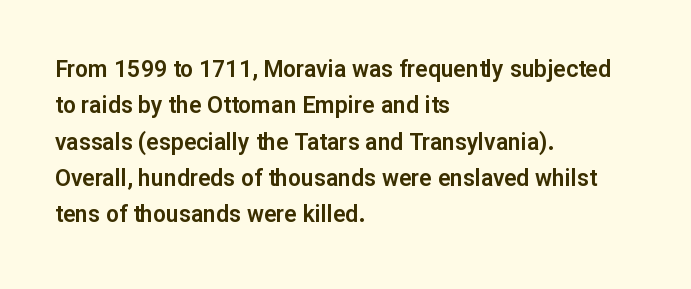
Style check: upright. Honestly, the letter spacing is just normal — you wouldn't notice it. Short and long lines alike share a common starting point at left. Any mark beneath the type? The region is blank. Interline gaps are of average width in this sample.
